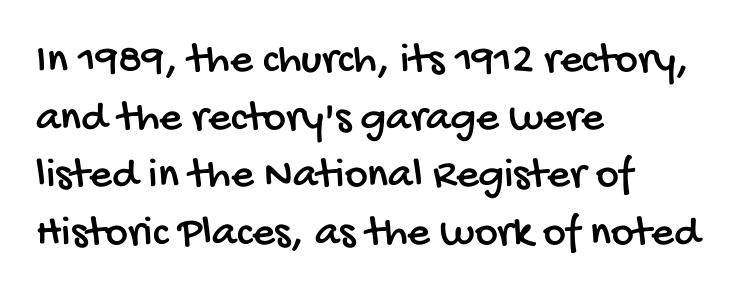
{"serif": "no", "width": "condensed", "stroke_contrast": "low", "x_height": "large", "monospaced": "no", "underline": "no", "align": "left", "line_spacing": "normal", "line_spacing_ratio": 1.31, "letter_spacing": "normal", "letter_spacing_em": 0.0, "glyph_px": 44}
